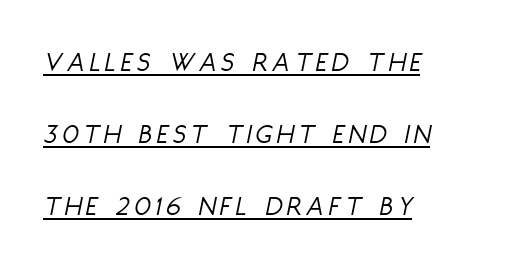
The glyphs are accompanied by a horizontal stroke just below them. The leading is generous, giving the passage an open texture. You could not count columns in this text — the font is proportionally spaced. Quick note: italic. Weight class: somewhere from thin through regular. All the whitespace from short lines collects on the right.
